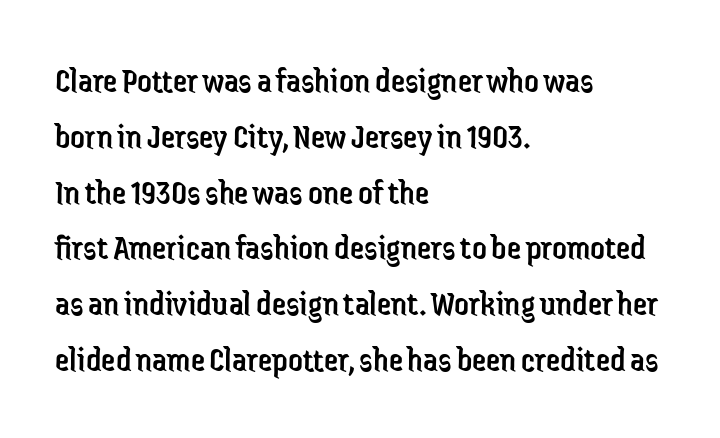
This block has exactly the height ordinary leading produces. Check the space under the baseline: it is left empty. The weight would be labelled regular, book, light, or lighter still. These lines are rendered in a variable-pitch font. The rendering keeps characters at their native spacing.
